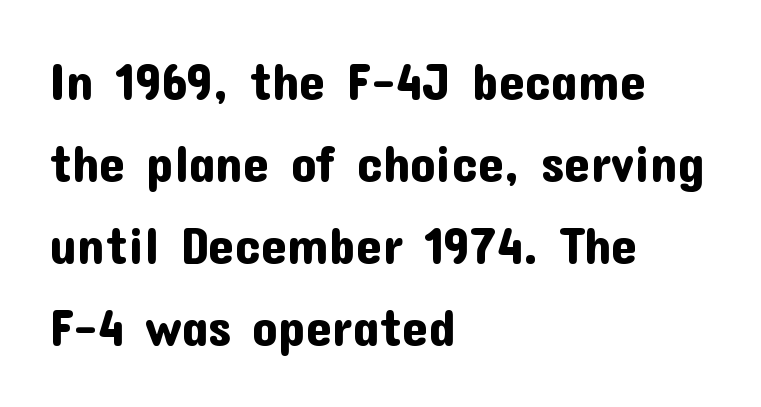
The font family rendered here belongs to the sans-serif group. Looks like regular typesetting: each glyph gets only the width it needs. The typesetter chose a ragged-right arrangement here. Leading matches the norm, producing a regular column. How are the letters spaced? Ordinarily, with no added tracking. Ascenders rise straight up at ninety degrees.
